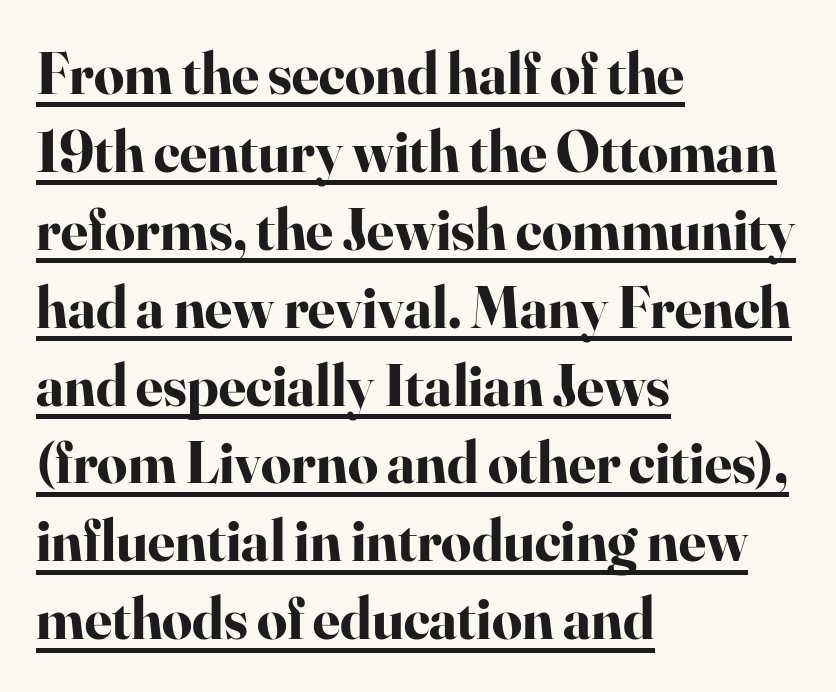
{"serif": "yes", "italic": "no", "bold": "yes", "weight": "bold", "width": "normal", "stroke_contrast": "high", "x_height": "small", "monospaced": "no", "underline": "yes", "align": "left", "line_spacing": "normal", "line_spacing_ratio": 1.32, "letter_spacing": "normal", "letter_spacing_em": 0.0, "glyph_px": 59}
